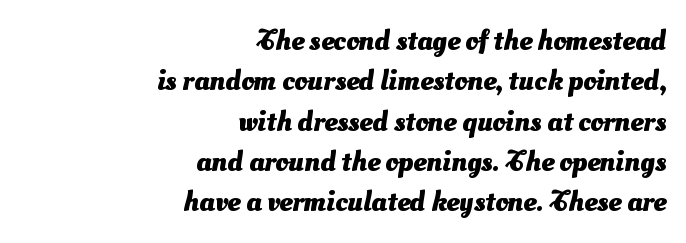
The image shows 29 px heavy sans-serif type; set right-aligned, normal line spacing (1.39x), normal letter spacing, not underlined; medium stroke contrast and a small x-height.
